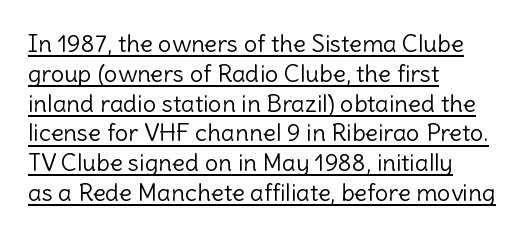
Q: Is the text bold? A: No.
Q: Is the text italic (slanted)? A: No, it is upright.
Q: Is the text underlined? A: Yes.
Q: How is the paragraph aligned? A: Left-aligned.
Q: Is the spacing between letters normal or unusually wide? A: Normal.
